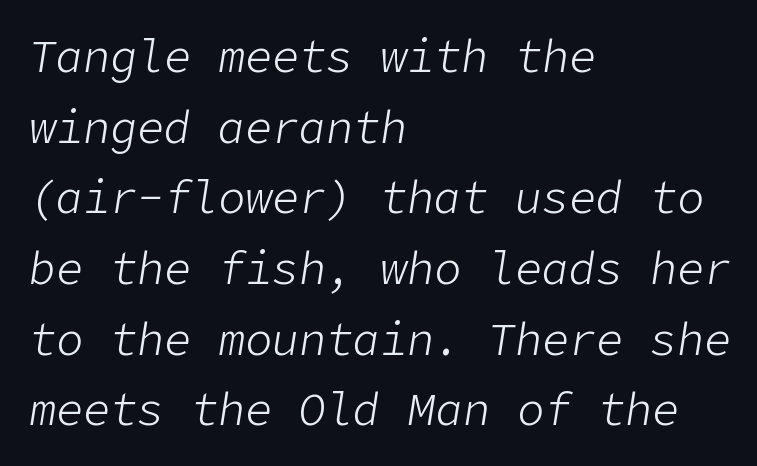
Q: Is the text bold? A: No.
Q: Is the text italic (slanted)? A: Yes, it leans right by about 9 degrees.
Q: Is the text underlined? A: No.
Q: How is the paragraph aligned? A: Left-aligned.
Q: Is the spacing between letters normal or unusually wide? A: Normal.
Q: Is the spacing between lines tight, normal or loose? A: Normal.
Q: Width (condensed, normal, or wide)? A: Normal.
Q: Stroke contrast? A: Low.
Q: x-height? A: Medium.
